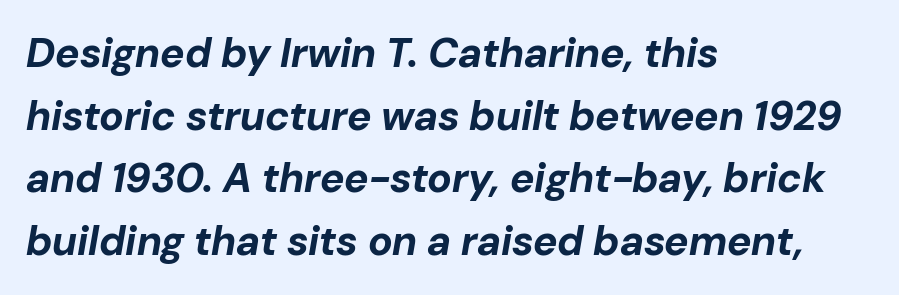
{"italic": "yes", "lean": "right", "slant_degrees": 10, "bold": "yes", "weight": "bold", "width": "normal", "stroke_contrast": "low", "x_height": "medium", "monospaced": "no", "underline": "no", "align": "left", "line_spacing": "normal", "line_spacing_ratio": 1.53, "letter_spacing": "normal", "letter_spacing_em": 0.0, "glyph_px": 41}
